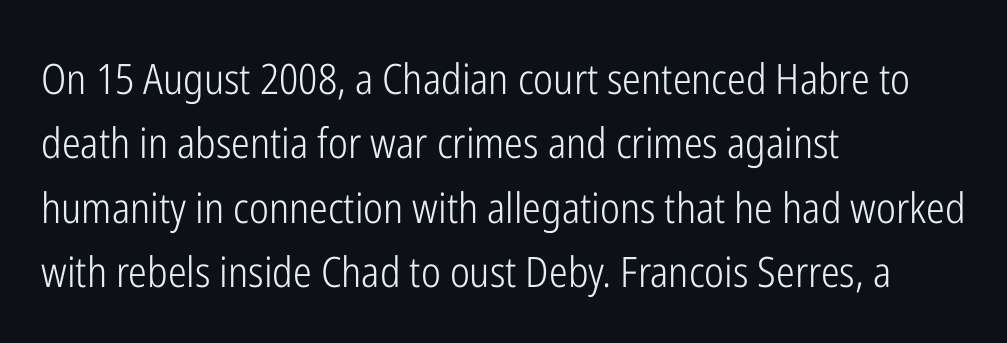
{"serif": "no", "italic": "no", "bold": "no", "weight": "light", "width": "condensed", "stroke_contrast": "low", "x_height": "medium", "monospaced": "no", "underline": "no", "align": "left", "line_spacing": "normal", "line_spacing_ratio": 1.53, "letter_spacing": "normal", "letter_spacing_em": 0.0, "glyph_px": 42}
